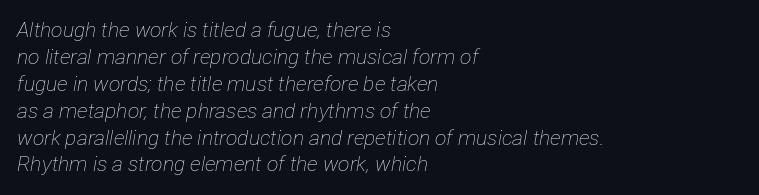
{"italic": "yes", "lean": "right", "slant_degrees": 12, "bold": "no", "underline": "no", "align": "left", "line_spacing": "normal", "line_spacing_ratio": 1.28, "letter_spacing": "normal", "letter_spacing_em": 0.0, "glyph_px": 21}
